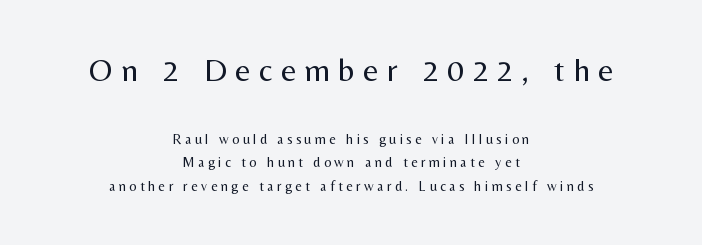
The image shows 33 px regular-weight sans-serif type, upright; set centered, normal line spacing (1.66x), unusually wide letter spacing (+0.25 em), not underlined; the first (top) block is 2.36x larger; medium stroke contrast and a medium x-height.
